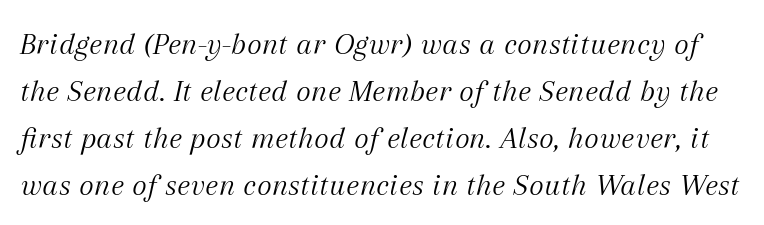
The image shows 32 px light serif type, italic (leaning right); set normal line spacing (1.47x), normal letter spacing, not underlined; medium stroke contrast and a medium x-height.
